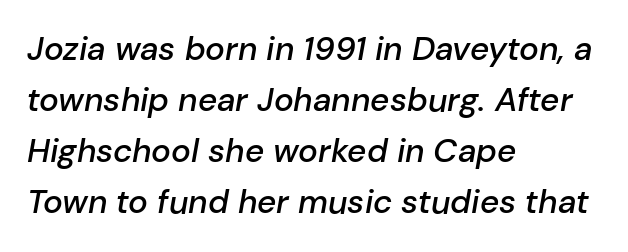
Q: Is the text bold? A: Semi-bold.
Q: Is the text italic (slanted)? A: Yes, it leans right by about 10 degrees.
Q: Is the text underlined? A: No.
Q: How is the paragraph aligned? A: Left-aligned.
Q: Is the spacing between letters normal or unusually wide? A: Normal.
Q: Is the spacing between lines tight, normal or loose? A: Normal.
Q: Width (condensed, normal, or wide)? A: Normal.
Q: Stroke contrast? A: Low.
Q: x-height? A: Medium.
Q: Monospaced? A: No.
